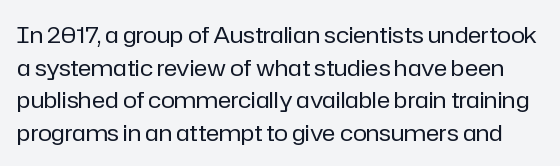
Q: Is the text bold? A: No.
Q: Is the text italic (slanted)? A: No, it is upright.
Q: Is the text underlined? A: No.
Q: Is the spacing between letters normal or unusually wide? A: Normal.
Q: Is the spacing between lines tight, normal or loose? A: Normal.
